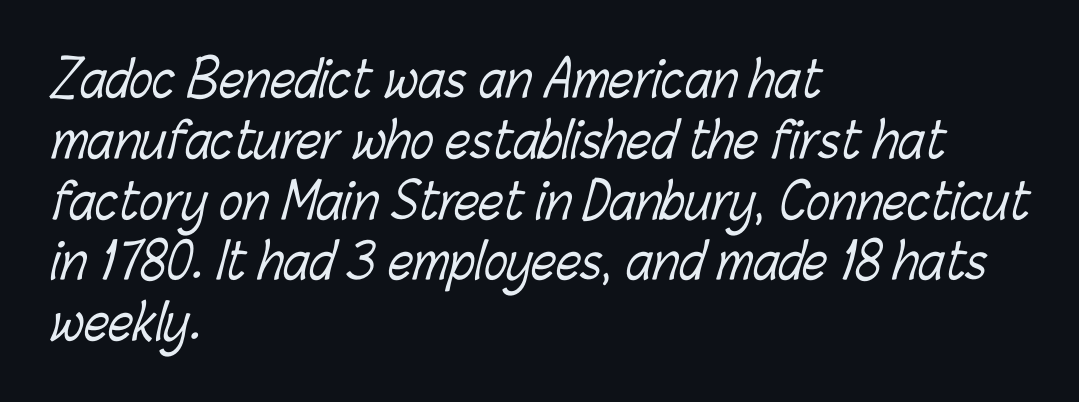
Q: Is the text bold? A: No.
Q: Is the text underlined? A: No.
Q: How is the paragraph aligned? A: Left-aligned.
Q: Is the spacing between letters normal or unusually wide? A: Normal.
Q: Width (condensed, normal, or wide)? A: Condensed.
Q: Stroke contrast? A: Low.
Q: x-height? A: Medium.
Q: Monospaced? A: No.
